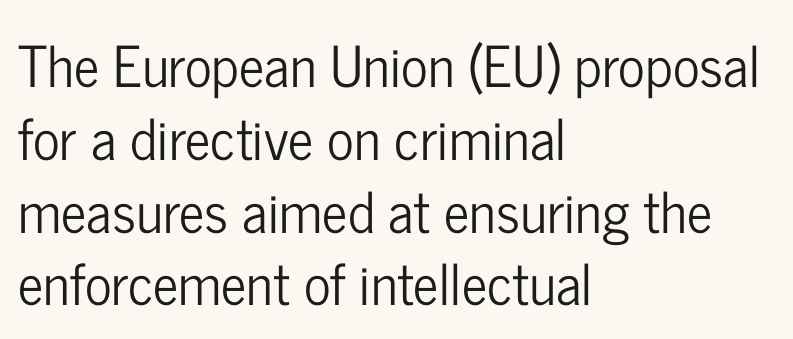
Character widths vary here, with narrow letters taking less room than wide ones. The zone under the glyphs is completely vacant. Quick note: interline space is typical. Glyph-to-glyph distance matches everyday printed text. Notice how the stems are strictly vertical — no italics here. A sans-serif font was chosen for this passage.
